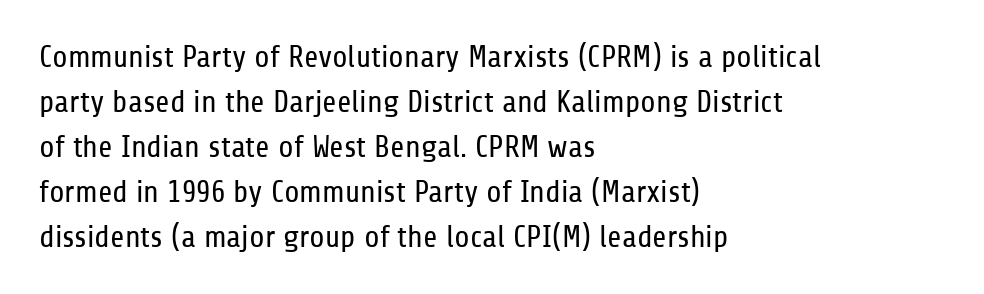
The image shows 31 px regular-weight, condensed sans-serif type, upright; set left-aligned, normal line spacing (1.45x), normal letter spacing, not underlined; low stroke contrast and a medium x-height.
